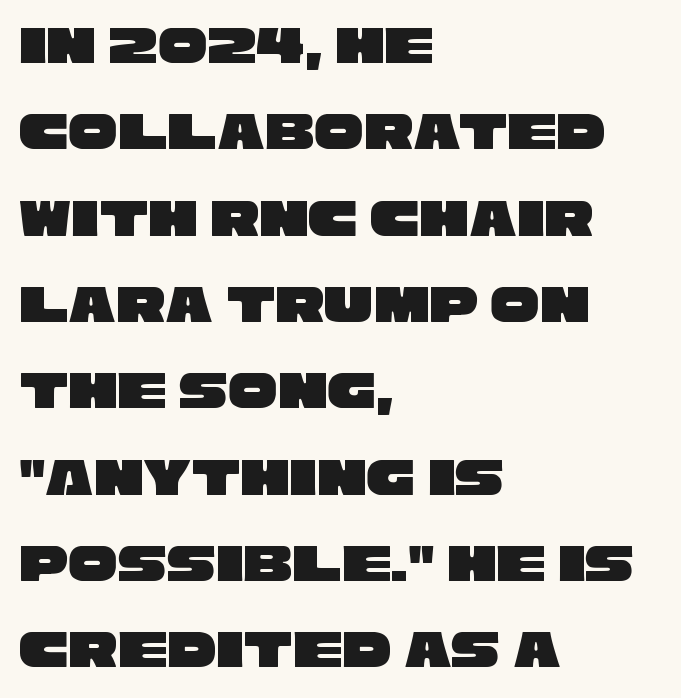
The image shows 55 px wide sans-serif type; set left-aligned, normal line spacing (1.57x), normal letter spacing, not underlined; low stroke contrast and a large x-height.
